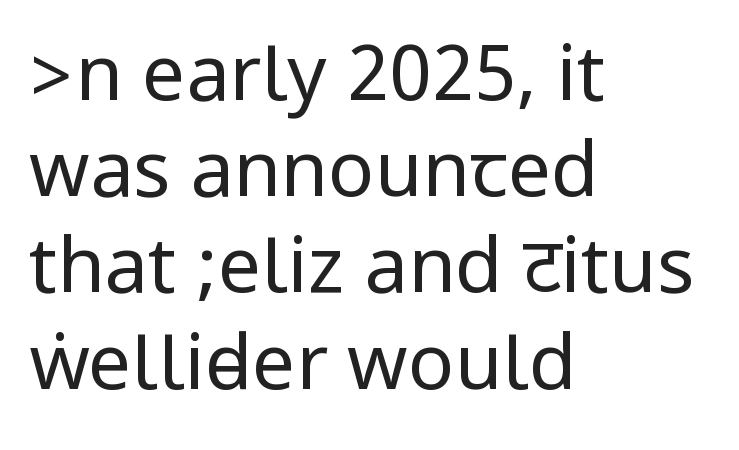
The image shows 77 px regular-weight, condensed sans-serif type, upright; set left-aligned, normal line spacing (1.25x), normal letter spacing, not underlined; low stroke contrast.
